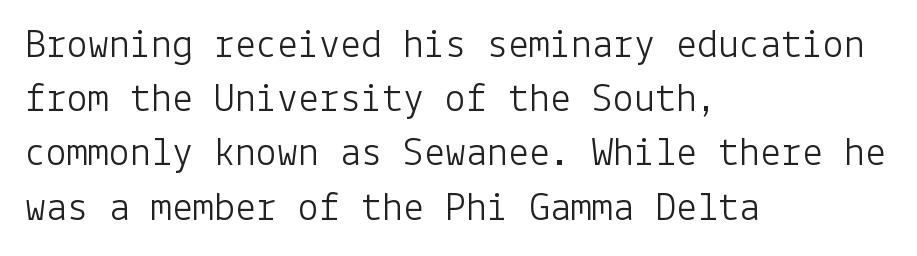
{"serif": "no", "italic": "no", "bold": "no", "weight": "light", "width": "normal", "stroke_contrast": "low", "x_height": "medium", "underline": "no", "align": "left", "line_spacing": "normal", "line_spacing_ratio": 1.29, "letter_spacing": "normal", "letter_spacing_em": 0.0, "glyph_px": 42}
